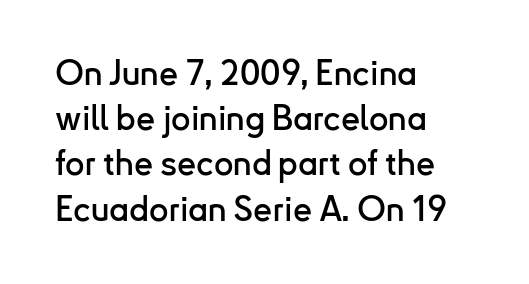
{"serif": "no", "italic": "no", "width": "normal", "stroke_contrast": "low", "x_height": "small", "monospaced": "no", "underline": "no", "align": "left", "line_spacing": "normal", "line_spacing_ratio": 1.33, "letter_spacing": "normal", "letter_spacing_em": 0.0, "glyph_px": 34}
